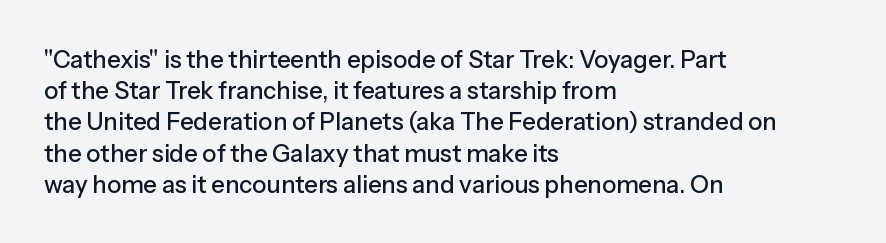
Q: Is the text italic (slanted)? A: No, it is upright.
Q: Is the text underlined? A: No.
Q: How is the paragraph aligned? A: Left-aligned.
Q: Is the spacing between letters normal or unusually wide? A: Normal.
Q: Is the spacing between lines tight, normal or loose? A: Normal.
